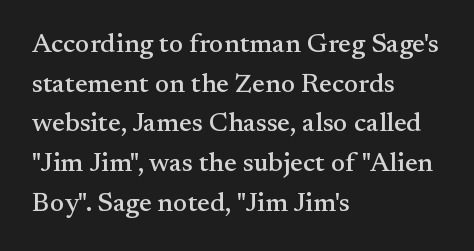
Q: Is the text italic (slanted)? A: No, it is upright.
Q: Is the text underlined? A: No.
Q: How is the paragraph aligned? A: Left-aligned.
Q: Is the spacing between letters normal or unusually wide? A: Normal.
Q: Is the spacing between lines tight, normal or loose? A: Normal.
